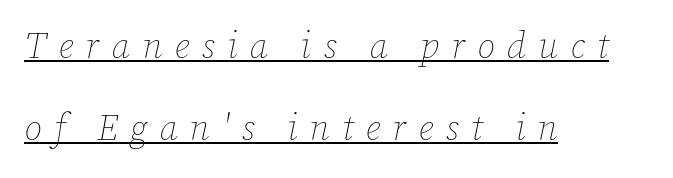
The weight tops out at a normal text grade. Notice the wide empty band between every row — that's loose leading. A typesetter would call this heavily tracked-out type. Notice how a bar underscores the lettering throughout. A student would call this left alignment; a typographer would say flush left, rag right.
